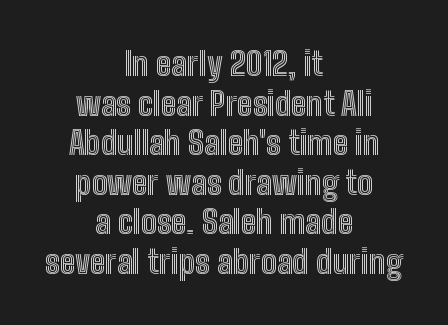
The image shows 33 px condensed type, upright; set centered, line spacing 1.2x, normal letter spacing, not underlined; a medium x-height.
